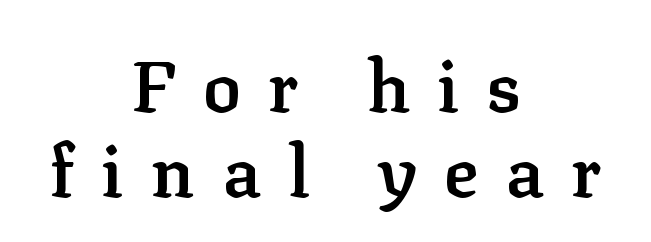
The image shows 72 px semibold serif type, upright; set centered, line spacing 1.18x, unusually wide letter spacing (+0.37 em), not underlined; low stroke contrast and a medium x-height.
